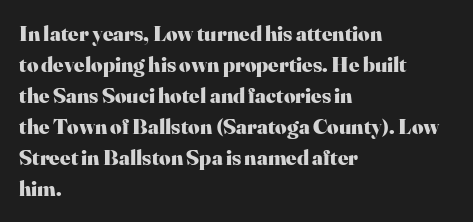
Ordinary non-slanted type is in use. The space between consecutive lines is moderate. The strokes are fattened all the way to bold. No extra tracking has been applied to these lines. Quick note: underline off. The typesetter chose a ragged-right arrangement here.
